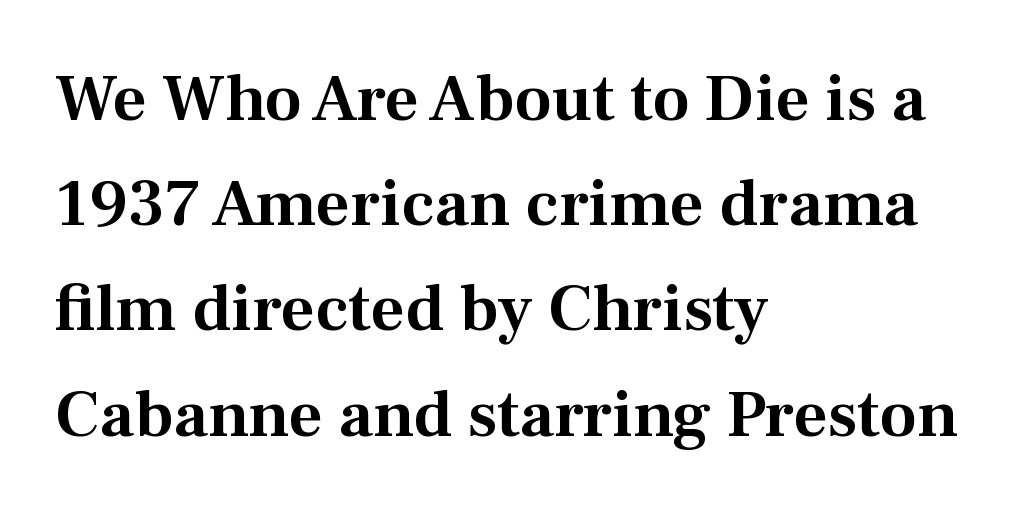
{"serif": "yes", "italic": "no", "width": "normal", "stroke_contrast": "medium", "x_height": "medium", "monospaced": "no", "underline": "no", "align": "left", "line_spacing": "normal", "line_spacing_ratio": 1.57, "letter_spacing": "normal", "letter_spacing_em": 0.0, "glyph_px": 67}
